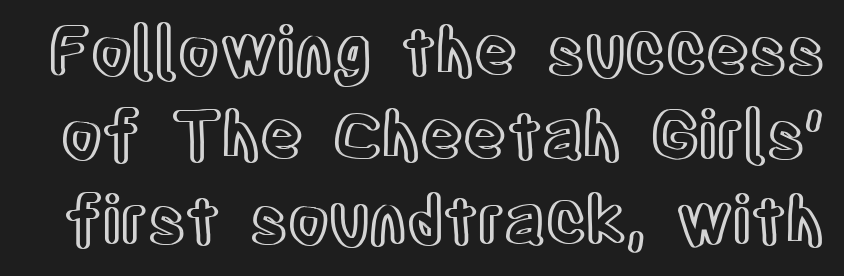
The image shows 66 px condensed type, upright; set normal line spacing (1.28x), normal letter spacing, not underlined; a large x-height.
